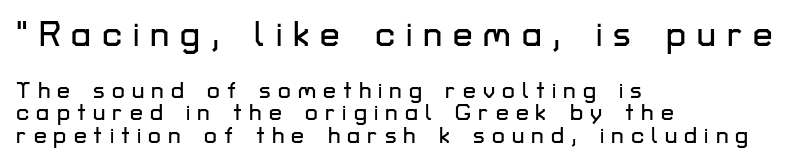
One glance says dense: line gaps are narrower than usual. If you drew a ruler down the left edge, every line would touch it. The specimen reads as upright at a glance. Size contrast runs from large at the top to small at the bottom.
